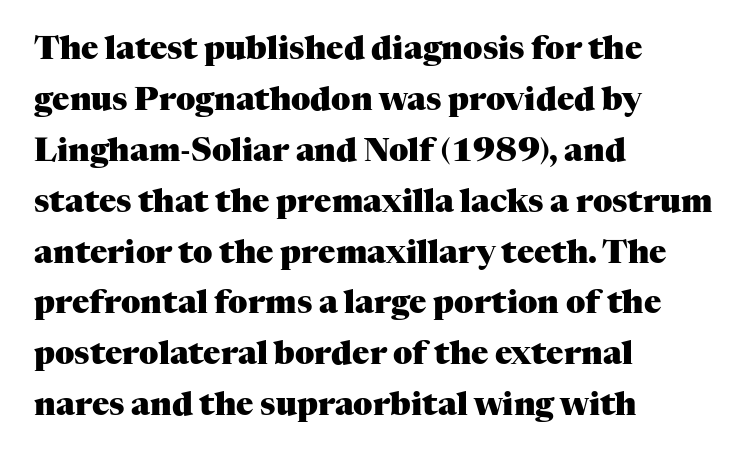
The image shows 32 px heavy serif type, upright; set left-aligned, normal line spacing (1.59x), normal letter spacing, not underlined; medium stroke contrast and a medium x-height.
